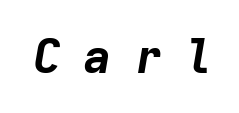
Monospaced: the letters line up in strict vertical columns. Characters are canted at an angle relative to the baseline's perpendicular. The glyphs have the mass of a bold cut. Just letters on the line, the space beneath them empty.
